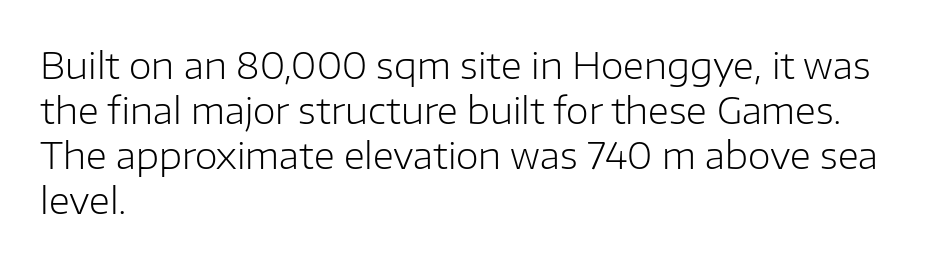
The image shows 37 px light sans-serif type, upright; set left-aligned, line spacing 1.22x, normal letter spacing, not underlined; low stroke contrast and a medium x-height.
